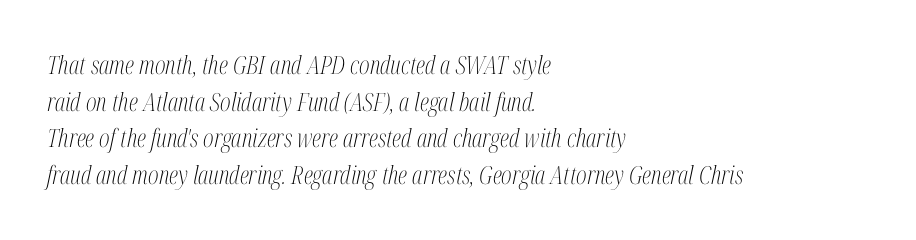
{"italic": "yes", "lean": "right", "slant_degrees": 12, "bold": "no", "underline": "no", "align": "left", "line_spacing": "normal", "line_spacing_ratio": 1.47, "letter_spacing": "normal", "letter_spacing_em": 0.0, "glyph_px": 25}
